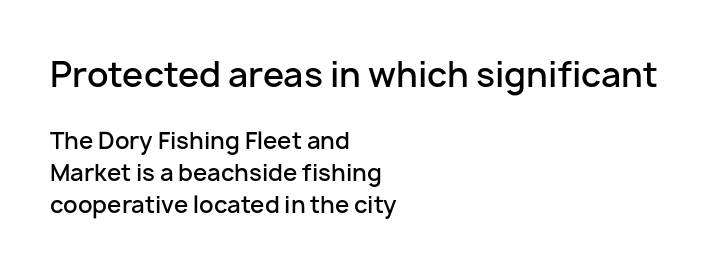
Compared with typical body copy, the letter spacing here is the same. Nothing sits at the stroke ends, so this counts as sans-serif. This rendering features lettering with no underline. Firm but not heavy-handed strokes: this text is semibold.
